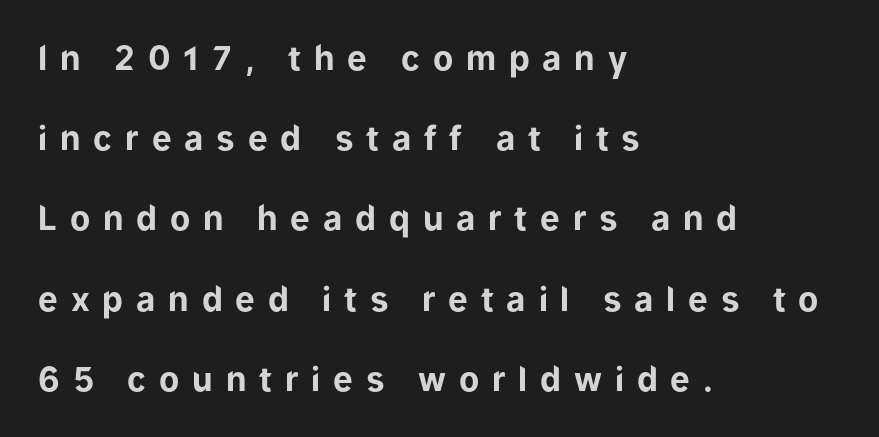
The lettering stays uniformly vertical, giving the passage a roman look. One-word summary of the alignment: left. Plain, unruled lines of type. Heavy-handed strokes throughout: this text is bold. Typographically, this falls in the sans-serif category.
